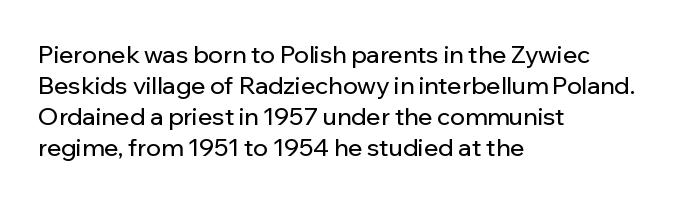
{"italic": "no", "underline": "no", "align": "left", "line_spacing": "normal", "line_spacing_ratio": 1.29, "letter_spacing": "normal", "letter_spacing_em": 0.0, "glyph_px": 24}
